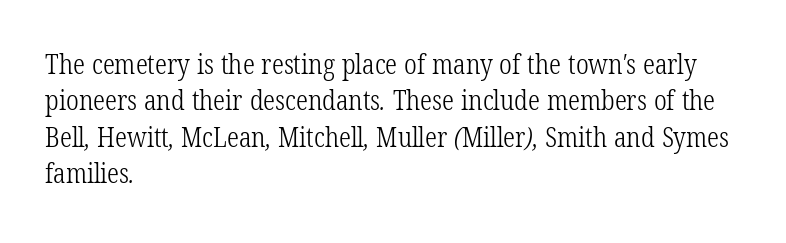
{"bold": "no", "underline": "no", "align": "left", "line_spacing": "normal", "line_spacing_ratio": 1.35, "letter_spacing": "normal", "letter_spacing_em": 0.0, "glyph_px": 27}
